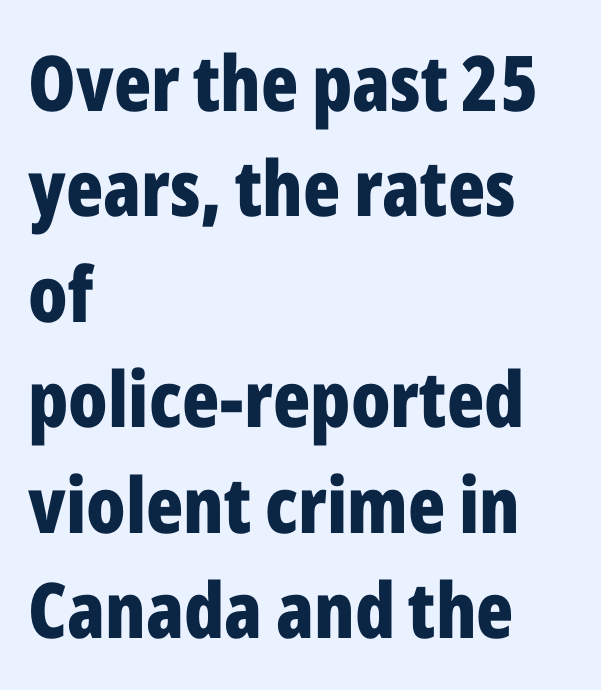
The image shows 77 px bold, condensed sans-serif type, upright; set left-aligned, normal line spacing (1.37x), normal letter spacing, not underlined; low stroke contrast and a medium x-height.
